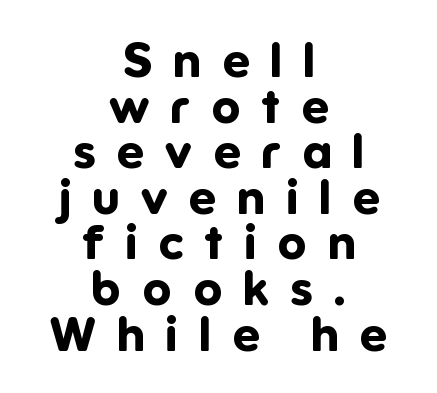
This rendering features lettering with no underline. The typesetting leans heavy: a genuine bold. A typesetter would mark this as roman, not italic. This rendering employs a face without finishing strokes, i.e., a sans-serif. Leading: reduced. The passage shown is typed in a proportional face where columns would drift.
